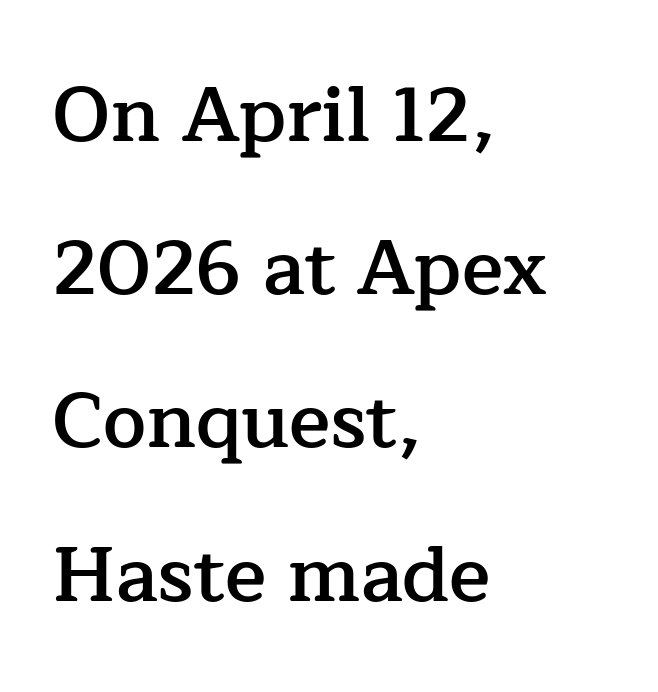
Q: Is the text bold? A: Semi-bold.
Q: Is the text italic (slanted)? A: No, it is upright.
Q: Is the typeface a serif or a sans-serif typeface? A: Serif.
Q: Is the text underlined? A: No.
Q: How is the paragraph aligned? A: Left-aligned.
Q: Is the spacing between letters normal or unusually wide? A: Normal.
Q: Is the spacing between lines tight, normal or loose? A: Loose.
Q: Width (condensed, normal, or wide)? A: Normal.
Q: Stroke contrast? A: Low.
Q: x-height? A: Medium.
Q: Monospaced? A: No.
